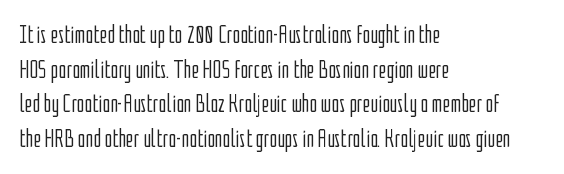
{"italic": "no", "bold": "no", "underline": "no", "align": "left", "line_spacing": "normal", "line_spacing_ratio": 1.33, "letter_spacing": "normal", "letter_spacing_em": 0.0, "glyph_px": 26}
